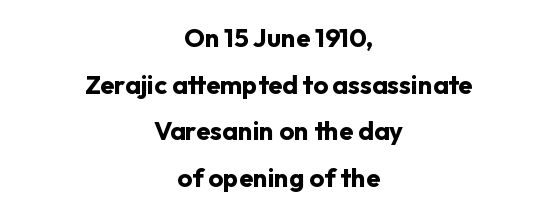
{"italic": "no", "bold": "yes", "underline": "no", "align": "center", "line_spacing_ratio": 1.79, "letter_spacing": "normal", "letter_spacing_em": 0.0, "glyph_px": 26}
